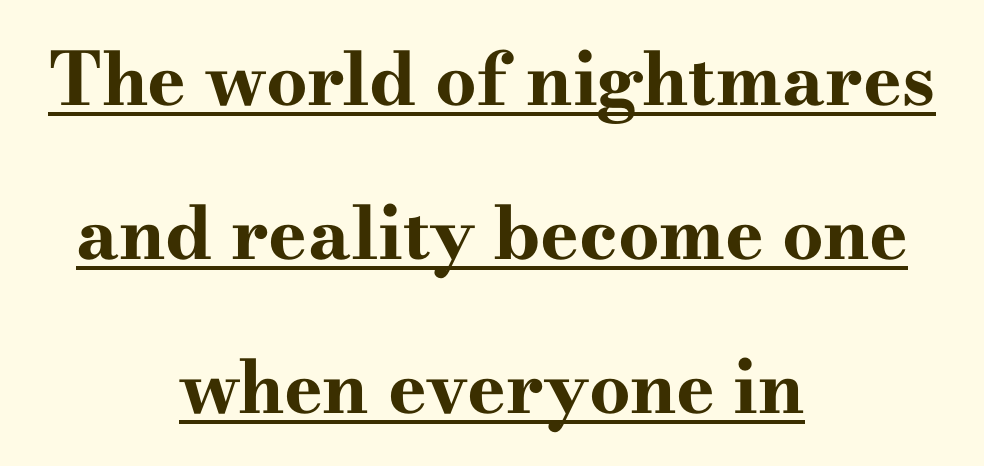
The image shows 73 px bold, wide serif type, upright; set centered, loose line spacing (2.11x), normal letter spacing, underlined; high stroke contrast and a small x-height.
